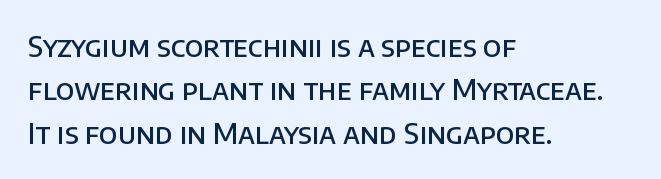
The image shows 28 px semibold sans-serif type, upright; set left-aligned, normal line spacing (1.55x), normal letter spacing, not underlined; low stroke contrast and a large x-height.
